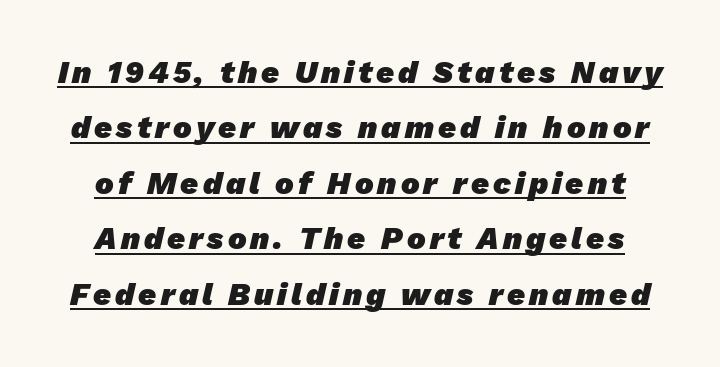
Q: Is the text bold? A: Yes.
Q: Is the typeface a serif or a sans-serif typeface? A: Sans-serif.
Q: Is the text underlined? A: Yes.
Q: Width (condensed, normal, or wide)? A: Normal.
Q: Stroke contrast? A: Low.
Q: x-height? A: Medium.
Q: Monospaced? A: No.
